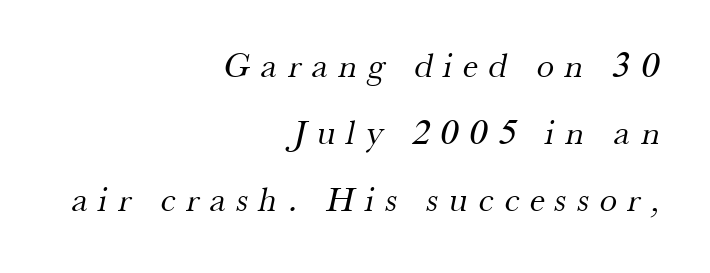
Q: Is the text bold? A: No.
Q: Is the typeface a serif or a sans-serif typeface? A: Serif.
Q: Is the text underlined? A: No.
Q: How is the paragraph aligned? A: Right-aligned.
Q: Is the spacing between letters normal or unusually wide? A: Unusually wide.
Q: Is the spacing between lines tight, normal or loose? A: Loose.
Q: Width (condensed, normal, or wide)? A: Normal.
Q: Stroke contrast? A: Medium.
Q: x-height? A: Small.
Q: Monospaced? A: No.
